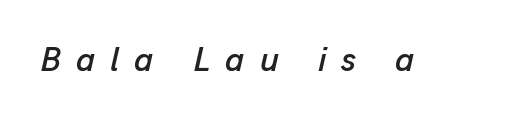
{"italic": "yes", "lean": "right", "slant_degrees": 13, "width": "normal", "stroke_contrast": "low", "x_height": "medium", "monospaced": "no", "underline": "no", "letter_spacing": "wide", "letter_spacing_em": 0.44, "glyph_px": 34}
